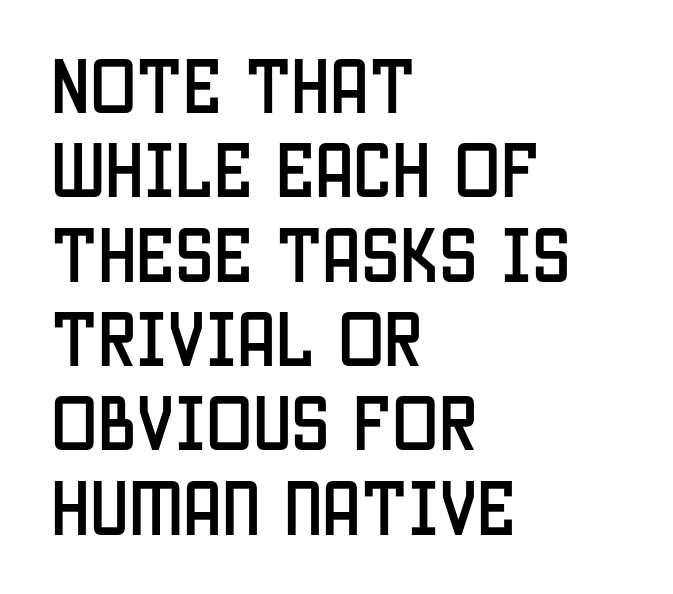
The image shows 62 px condensed sans-serif type, upright; set left-aligned, normal line spacing (1.36x), normal letter spacing, not underlined; low stroke contrast and a large x-height.
